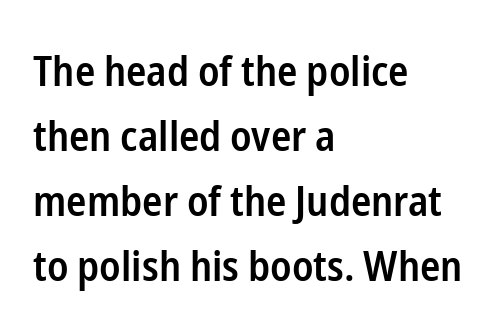
Q: Is the text bold? A: Semi-bold.
Q: Is the text italic (slanted)? A: No, it is upright.
Q: Is the typeface a serif or a sans-serif typeface? A: Sans-serif.
Q: Is the text underlined? A: No.
Q: How is the paragraph aligned? A: Left-aligned.
Q: Is the spacing between letters normal or unusually wide? A: Normal.
Q: Is the spacing between lines tight, normal or loose? A: Normal.
Q: Width (condensed, normal, or wide)? A: Condensed.
Q: Stroke contrast? A: Low.
Q: x-height? A: Medium.
Q: Monospaced? A: No.
